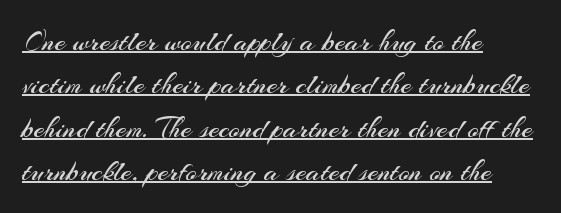
The image shows 30 px regular-weight sans-serif type; set left-aligned, normal line spacing (1.45x), normal letter spacing, underlined; medium stroke contrast and a small x-height.
